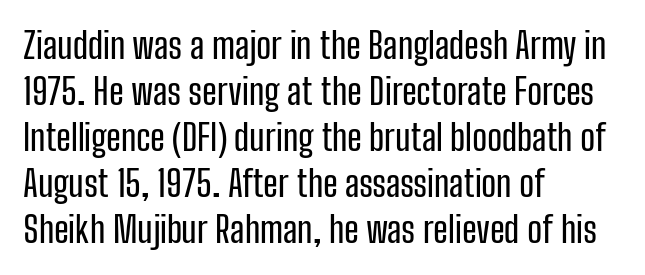
Q: Is the text italic (slanted)? A: No, it is upright.
Q: Is the typeface a serif or a sans-serif typeface? A: Sans-serif.
Q: Is the text underlined? A: No.
Q: How is the paragraph aligned? A: Left-aligned.
Q: Is the spacing between letters normal or unusually wide? A: Normal.
Q: Is the spacing between lines tight, normal or loose? A: Normal.
Q: Width (condensed, normal, or wide)? A: Condensed.
Q: Stroke contrast? A: Low.
Q: x-height? A: Medium.
Q: Monospaced? A: No.
